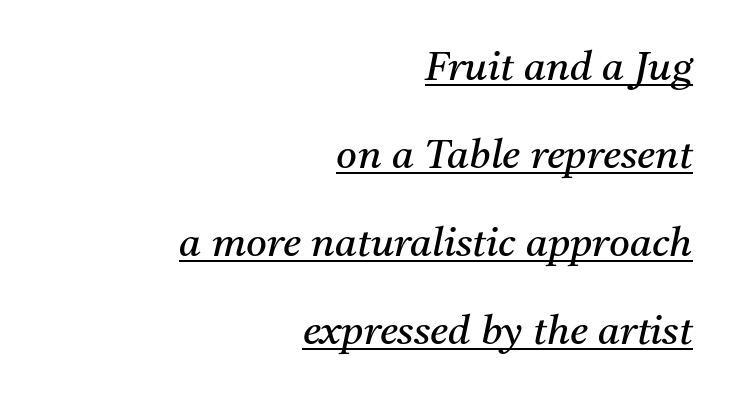
{"serif": "yes", "italic": "yes", "lean": "right", "slant_degrees": 11, "bold": "no", "weight": "regular", "width": "normal", "stroke_contrast": "medium", "x_height": "medium", "monospaced": "no", "underline": "yes", "align": "right", "line_spacing": "loose", "line_spacing_ratio": 2.2, "letter_spacing": "normal", "letter_spacing_em": 0.0, "glyph_px": 40}
